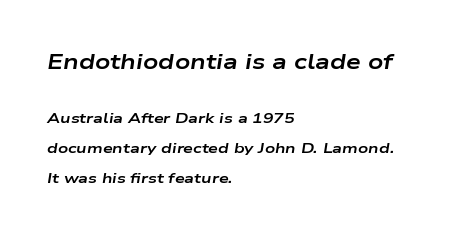
Q: Is the text bold? A: Yes.
Q: Is the text italic (slanted)? A: Yes, it leans right by about 9 degrees.
Q: Is the text underlined? A: No.
Q: How is the paragraph aligned? A: Left-aligned.
Q: Is the spacing between letters normal or unusually wide? A: Normal.
Q: Is the spacing between lines tight, normal or loose? A: Loose.
Q: Which block of text is set in a larger size, the first (top) or the second (bottom)? A: The first (top) one.
